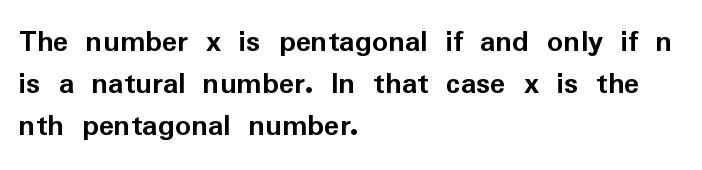
Q: Is the text bold? A: Yes.
Q: Is the text italic (slanted)? A: No, it is upright.
Q: Is the typeface a serif or a sans-serif typeface? A: Sans-serif.
Q: Is the text underlined? A: No.
Q: How is the paragraph aligned? A: Left-aligned.
Q: Is the spacing between letters normal or unusually wide? A: Normal.
Q: Is the spacing between lines tight, normal or loose? A: Normal.
Q: Width (condensed, normal, or wide)? A: Normal.
Q: Stroke contrast? A: Low.
Q: x-height? A: Medium.
Q: Monospaced? A: No.
